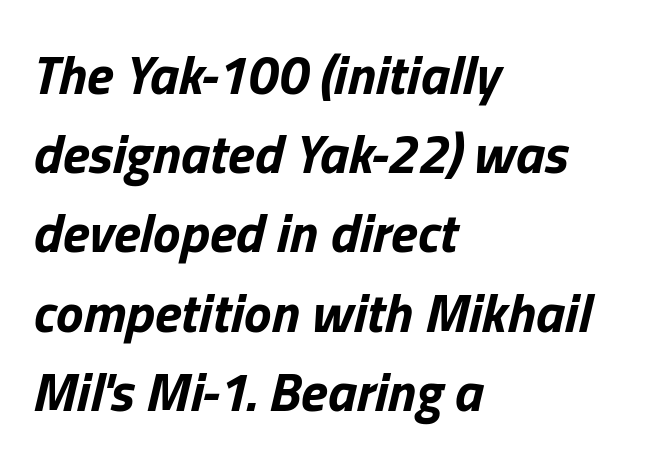
Q: Is the text bold? A: Yes.
Q: Is the text italic (slanted)? A: Yes, it leans right by about 13 degrees.
Q: Is the text underlined? A: No.
Q: How is the paragraph aligned? A: Left-aligned.
Q: Is the spacing between letters normal or unusually wide? A: Normal.
Q: Is the spacing between lines tight, normal or loose? A: Normal.
Q: Width (condensed, normal, or wide)? A: Normal.
Q: Stroke contrast? A: Low.
Q: x-height? A: Medium.
Q: Monospaced? A: No.
